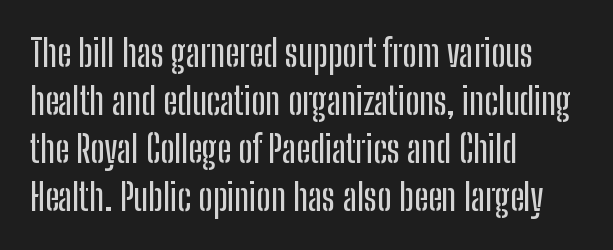
Interline gaps are of average width in this sample. Looks like regular typesetting: each glyph gets only the width it needs. A typesetter would label this face a sans. Words appear dense and cohesive because spacing is normal. The words here are not underlined. Tall strokes in this sample are plumb rather than angled.
